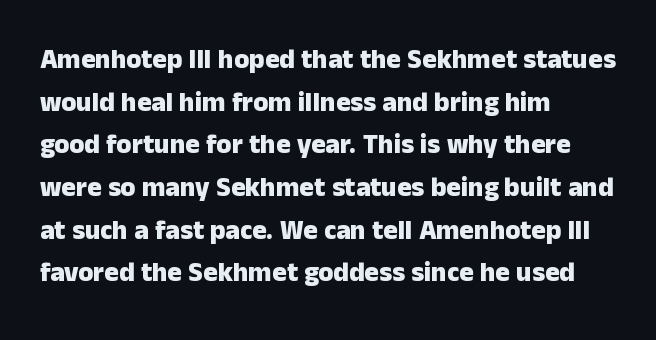
Typesetter's note: full bold, strokes at maximum text heaviness. Compared with typical paragraphs, the rows here are spaced about the same. Layout note: lines flush left. The passage shown is not underscored anywhere.
